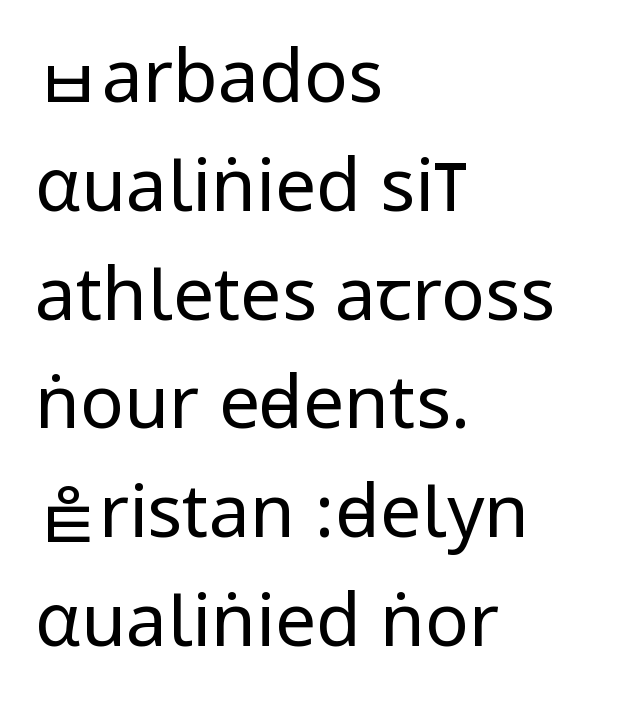
The image shows 73 px regular-weight, condensed sans-serif type, upright; set left-aligned, normal line spacing (1.49x), normal letter spacing, not underlined; low stroke contrast.
